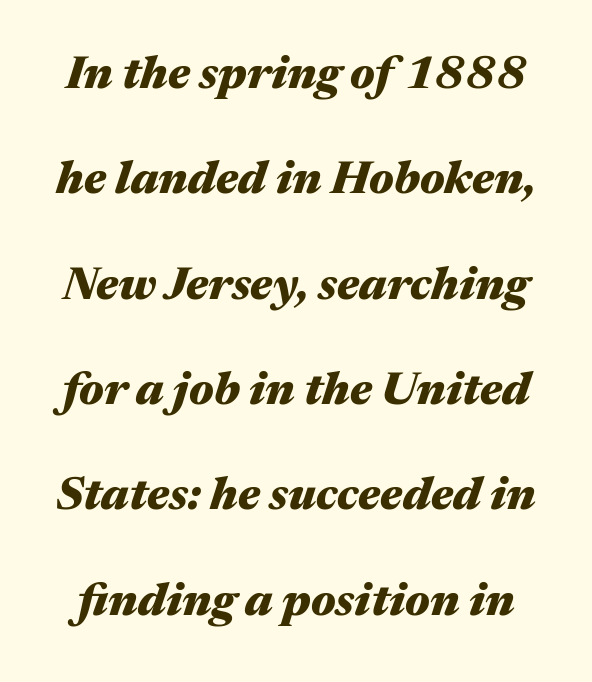
Q: Is the text bold? A: Yes.
Q: Is the text italic (slanted)? A: Yes, it leans right by about 17 degrees.
Q: Is the text underlined? A: No.
Q: Is the spacing between letters normal or unusually wide? A: Normal.
Q: Is the spacing between lines tight, normal or loose? A: Loose.
Q: Width (condensed, normal, or wide)? A: Wide.
Q: Stroke contrast? A: Medium.
Q: x-height? A: Medium.
Q: Monospaced? A: No.
